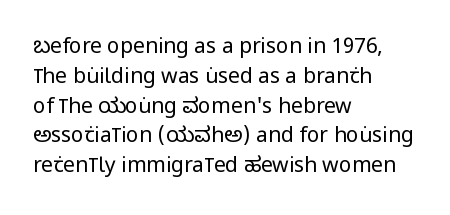
Quick note: interline space is typical. Nothing unusual about the tracking: characters are spaced as the font intends. Unmarked baselines from the first word to the last. No italicization has been applied; the sample stays upright.
